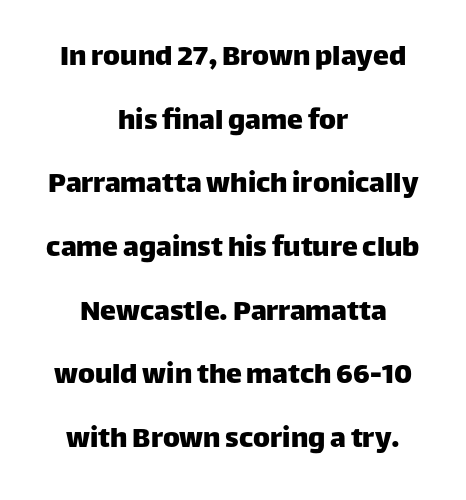
Q: Is the text italic (slanted)? A: No, it is upright.
Q: Is the typeface a serif or a sans-serif typeface? A: Sans-serif.
Q: Is the text underlined? A: No.
Q: How is the paragraph aligned? A: Centered.
Q: Is the spacing between letters normal or unusually wide? A: Normal.
Q: Is the spacing between lines tight, normal or loose? A: Loose.
Q: Width (condensed, normal, or wide)? A: Normal.
Q: Stroke contrast? A: Low.
Q: x-height? A: Large.
Q: Monospaced? A: No.
